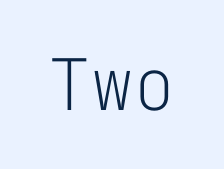
Monospaced: the letters line up in strict vertical columns. Clear beneath every line of the passage. It's the straight-up-and-down kind of type. No extra tracking has been applied to these lines. These glyphs show unthickened strokes, regular width or finer. I'd call this a sans setting — the letters go barefoot.
